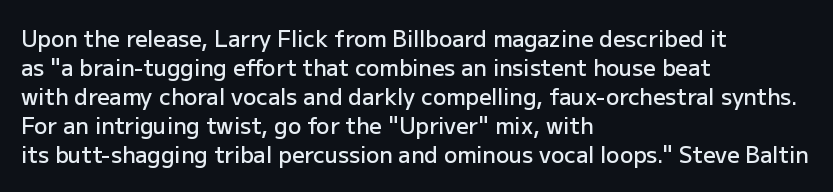
{"italic": "no", "bold": "semi", "underline": "no", "align": "left", "line_spacing": "normal", "line_spacing_ratio": 1.32, "letter_spacing": "normal", "letter_spacing_em": 0.0, "glyph_px": 22}
